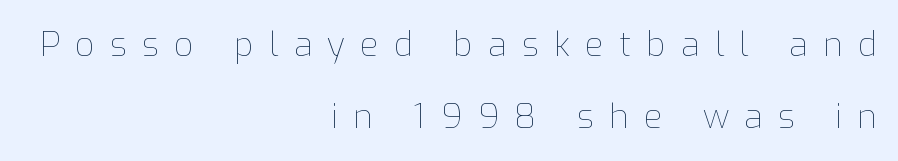
The image shows 34 px thin type, upright; set right-aligned, loose line spacing (2.11x), unusually wide letter spacing (+0.45 em), not underlined; low stroke contrast and a medium x-height.
